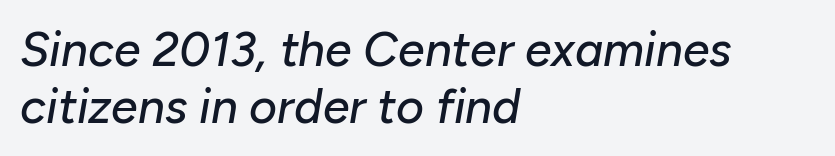
Q: Is the text italic (slanted)? A: Yes, it leans right by about 10 degrees.
Q: Is the text underlined? A: No.
Q: How is the paragraph aligned? A: Left-aligned.
Q: Is the spacing between letters normal or unusually wide? A: Normal.
Q: Width (condensed, normal, or wide)? A: Normal.
Q: Stroke contrast? A: Low.
Q: x-height? A: Medium.
Q: Monospaced? A: No.
